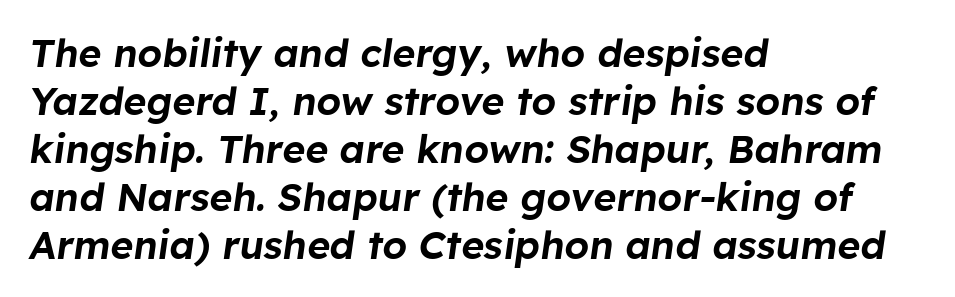
{"italic": "yes", "lean": "right", "slant_degrees": 8, "width": "normal", "stroke_contrast": "low", "x_height": "medium", "monospaced": "no", "underline": "no", "align": "left", "line_spacing_ratio": 1.23, "letter_spacing": "normal", "letter_spacing_em": 0.0, "glyph_px": 39}
